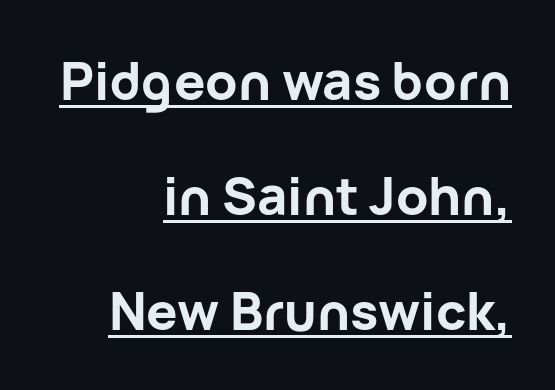
Each letter keeps its own natural width here, so spacing adapts to shape. Pretty heavy lettering here — definitely bold. The typesetter has applied underlining to the passage shown. Glyph-to-glyph distance matches everyday printed text. Tall strokes in this sample are plumb rather than angled.
